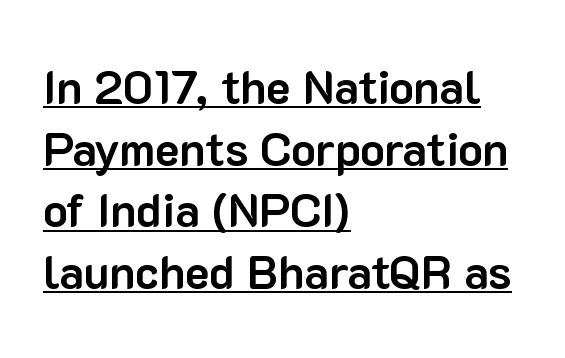
Q: Is the text bold? A: Yes.
Q: Is the text italic (slanted)? A: No, it is upright.
Q: Is the typeface a serif or a sans-serif typeface? A: Sans-serif.
Q: Is the text underlined? A: Yes.
Q: How is the paragraph aligned? A: Left-aligned.
Q: Is the spacing between letters normal or unusually wide? A: Normal.
Q: Is the spacing between lines tight, normal or loose? A: Normal.
Q: Width (condensed, normal, or wide)? A: Normal.
Q: Stroke contrast? A: Low.
Q: x-height? A: Medium.
Q: Monospaced? A: No.
